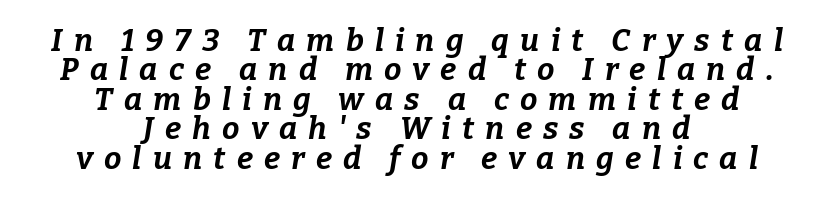
{"italic": "yes", "lean": "right", "slant_degrees": 9, "bold": "yes", "weight": "bold", "width": "normal", "stroke_contrast": "low", "x_height": "medium", "monospaced": "no", "underline": "no", "align": "center", "line_spacing": "tight", "line_spacing_ratio": 0.95, "letter_spacing": "wide", "letter_spacing_em": 0.36, "glyph_px": 31}
